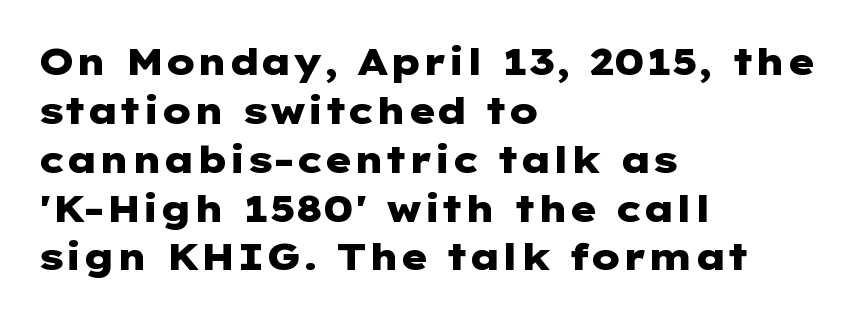
Q: Is the text bold? A: Yes.
Q: Is the text italic (slanted)? A: No, it is upright.
Q: Is the typeface a serif or a sans-serif typeface? A: Sans-serif.
Q: Is the text underlined? A: No.
Q: How is the paragraph aligned? A: Left-aligned.
Q: Is the spacing between letters normal or unusually wide? A: Normal.
Q: Is the spacing between lines tight, normal or loose? A: Normal.
Q: Width (condensed, normal, or wide)? A: Wide.
Q: Stroke contrast? A: Low.
Q: x-height? A: Medium.
